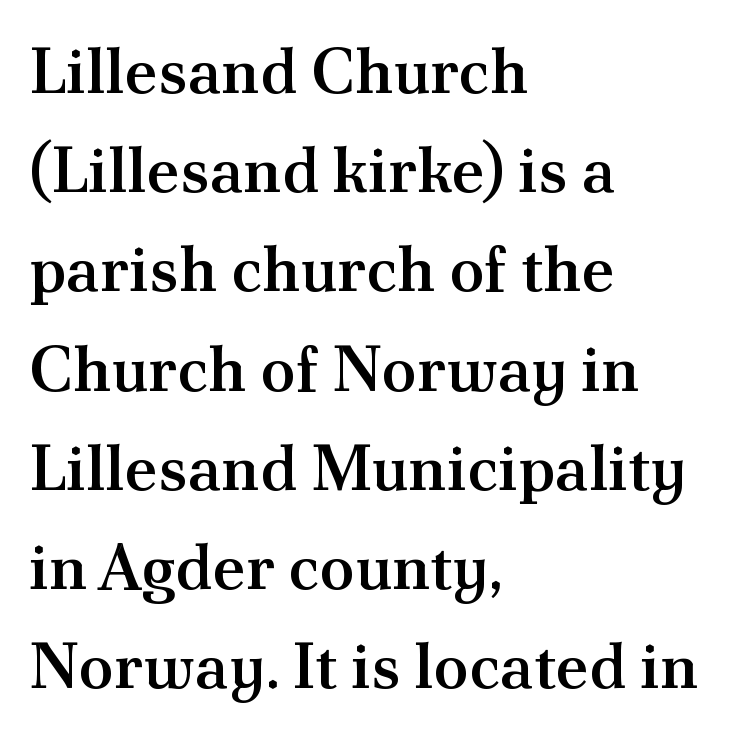
Nobody drew a line under any word here. Normally led — the rows are evenly, conventionally spaced. Spacing verdict: proportional, widths tailored to each character. The rendering shows small feet on the letterforms — a serif design.
